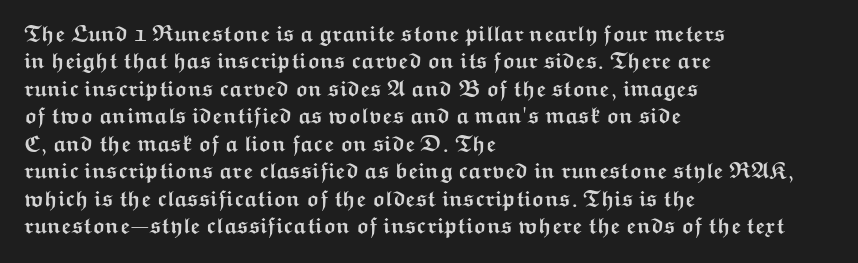
The image shows 22 px bold type, upright; set left-aligned, normal line spacing (1.25x), normal letter spacing, not underlined.
